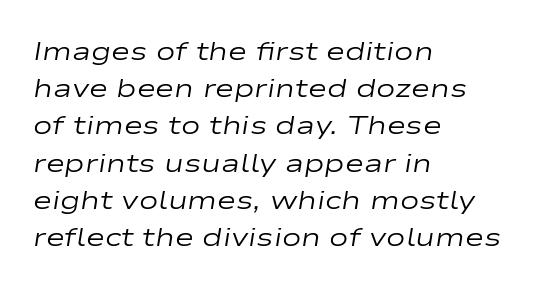
Q: Is the text bold? A: No.
Q: Is the text italic (slanted)? A: Yes, it leans right by about 9 degrees.
Q: Is the text underlined? A: No.
Q: How is the paragraph aligned? A: Left-aligned.
Q: Is the spacing between letters normal or unusually wide? A: Normal.
Q: Is the spacing between lines tight, normal or loose? A: Normal.
